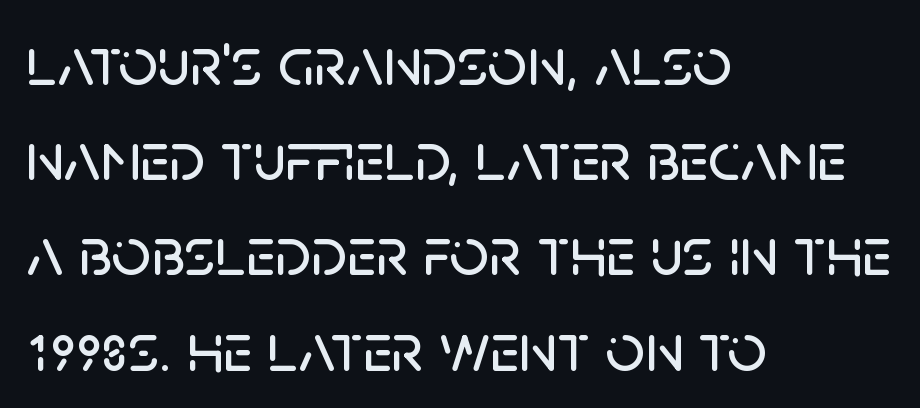
Q: Is the text italic (slanted)? A: No, it is upright.
Q: Is the typeface a serif or a sans-serif typeface? A: Sans-serif.
Q: Is the text underlined? A: No.
Q: How is the paragraph aligned? A: Left-aligned.
Q: Is the spacing between letters normal or unusually wide? A: Normal.
Q: Is the spacing between lines tight, normal or loose? A: Normal.
Q: Width (condensed, normal, or wide)? A: Normal.
Q: Stroke contrast? A: Low.
Q: x-height? A: Large.
Q: Monospaced? A: No.
